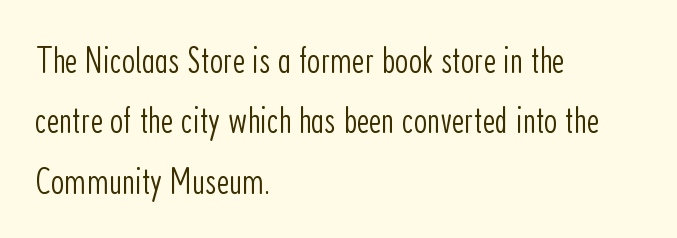
The image shows 38 px light, condensed sans-serif type, upright; set left-aligned, normal line spacing (1.59x), normal letter spacing, not underlined; low stroke contrast and a medium x-height.
